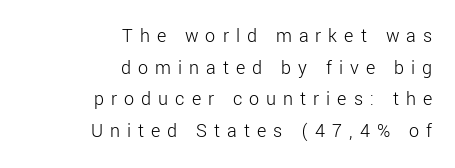
The image shows 20 px text type, upright; set right-aligned, normal line spacing (1.58x), unusually wide letter spacing (+0.35 em), not underlined.
